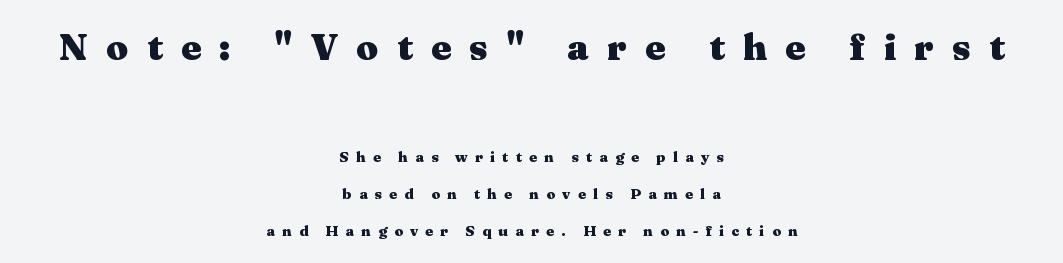
Q: Is the text bold? A: Yes.
Q: Is the text italic (slanted)? A: No, it is upright.
Q: Is the typeface a serif or a sans-serif typeface? A: Serif.
Q: Is the text underlined? A: No.
Q: How is the paragraph aligned? A: Centered.
Q: Is the spacing between letters normal or unusually wide? A: Unusually wide.
Q: Is the spacing between lines tight, normal or loose? A: Loose.
Q: Which block of text is set in a larger size, the first (top) or the second (bottom)? A: The first (top) one.
Q: Width (condensed, normal, or wide)? A: Wide.
Q: Stroke contrast? A: Medium.
Q: x-height? A: Medium.
Q: Monospaced? A: No.
